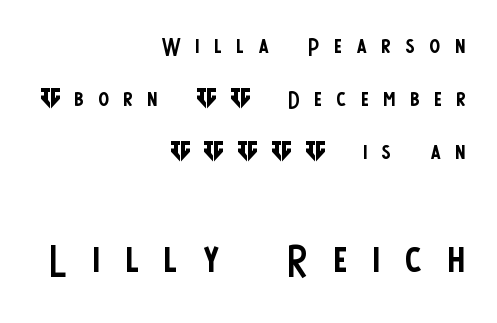
Q: Is the text bold? A: No.
Q: Is the text italic (slanted)? A: No, it is upright.
Q: Is the typeface a serif or a sans-serif typeface? A: Sans-serif.
Q: Is the text underlined? A: No.
Q: How is the paragraph aligned? A: Right-aligned.
Q: Is the spacing between letters normal or unusually wide? A: Unusually wide.
Q: Is the spacing between lines tight, normal or loose? A: Normal.
Q: Which block of text is set in a larger size, the first (top) or the second (bottom)? A: The second (bottom) one.
Q: Width (condensed, normal, or wide)? A: Condensed.
Q: Stroke contrast? A: Low.
Q: x-height? A: Large.
Q: Monospaced? A: No.
